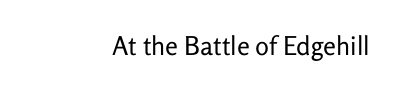
The image shows 26 px text type, upright; set normal letter spacing, not underlined.
